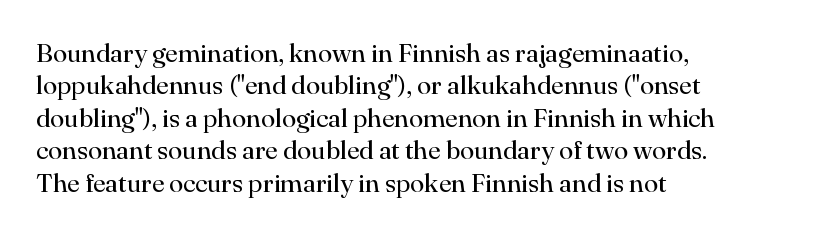
The image shows 26 px text type, upright; set left-aligned, normal line spacing (1.25x), normal letter spacing, not underlined.
